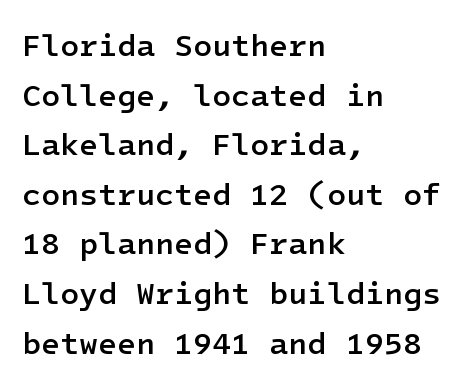
Only glyphs here, with clear space below each row. Each line starts at the same left margin while the right side varies. The lines sit at an ordinary, default distance from one another. Is the letter spacing exaggerated? No — it looks like the ordinary default.
